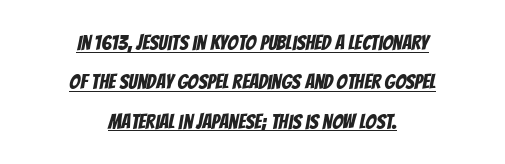
Q: Is the text underlined? A: Yes.
Q: How is the paragraph aligned? A: Centered.
Q: Is the spacing between letters normal or unusually wide? A: Normal.
